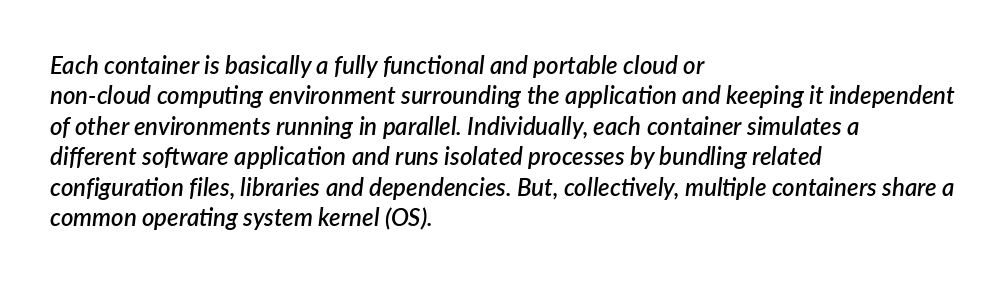
{"italic": "yes", "lean": "right", "slant_degrees": 7, "bold": "semi", "underline": "no", "align": "left", "line_spacing": "normal", "line_spacing_ratio": 1.27, "letter_spacing": "normal", "letter_spacing_em": 0.0, "glyph_px": 24}
